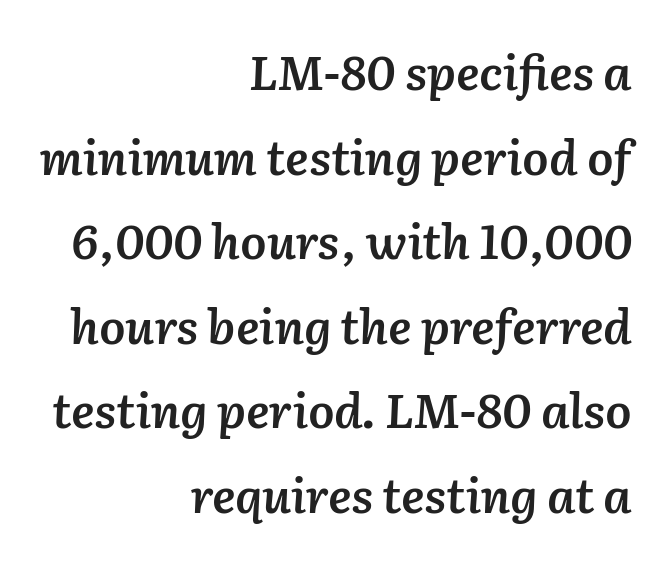
The specimen omits any rule beneath the text block's lines. The passage shown leans; its letterforms are oblique. Spacing verdict: proportional, widths tailored to each character. Where is the straight margin? On the right. A typesetter would call this zero additional tracking. In terms of weight, the rendering is demibold, just under bold.
